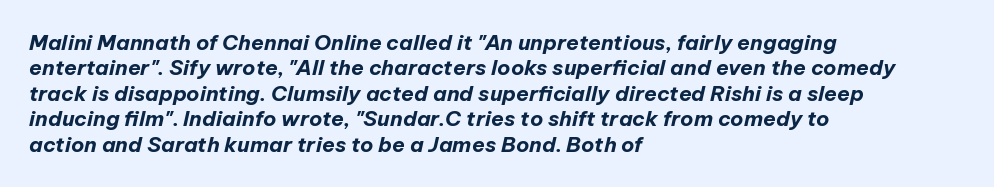
{"italic": "yes", "lean": "right", "slant_degrees": 12, "bold": "yes", "underline": "no", "align": "left", "line_spacing_ratio": 1.21, "letter_spacing": "normal", "letter_spacing_em": 0.0, "glyph_px": 21}
